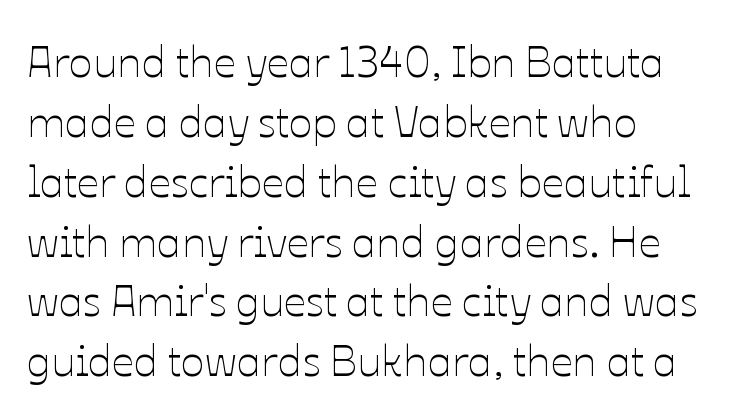
The type is set solid horizontally, with unmodified tracking. Clear beneath every line of the passage. Counters stay open thanks to moderate or lighter strokes. You can tell it's not italic because the verticals are truly vertical. Varying glyph widths throughout — classic text-font behaviour.
